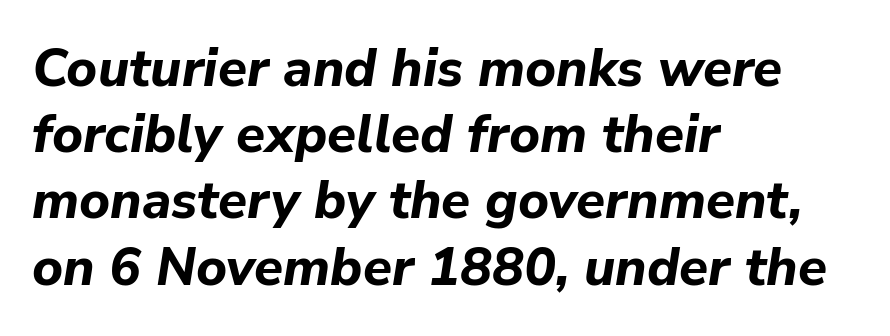
The image shows 53 px bold type, italic (leaning right); set left-aligned, normal line spacing (1.25x), normal letter spacing, not underlined; low stroke contrast and a medium x-height.
